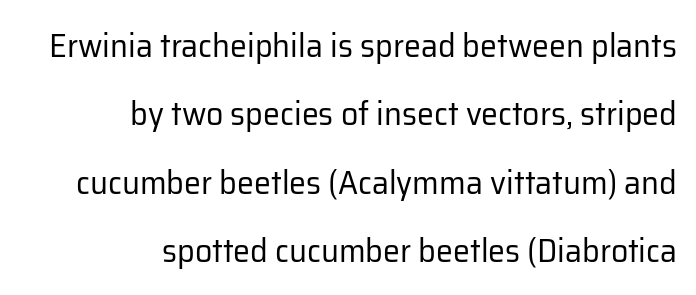
Look at the tracking — it's just the regular setting, nothing added. Note the varied advance widths — an 'i' is clearly narrower than an 'm'. These lines stack with their right ends in a neat column. The text was rendered using a sans face with plain stroke endings.
